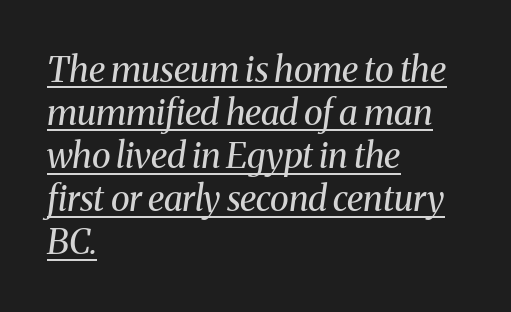
Every character sits at an angle, as italics do. In terms of letterspacing, this is plain default setting. The rag falls on the right side of this text block. The sample's only ornament is a line tracing under the words. Is this a fixed-width face? No — the glyphs have proportional, varying widths. The glyphs in this specimen are seriffed.
